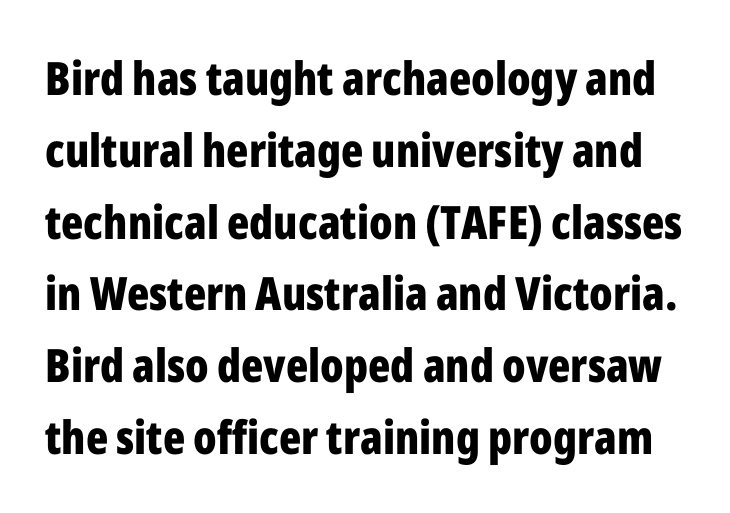
Is the letter spacing exaggerated? No — it looks like the ordinary default. Quick note: underline off. A typesetter would call this leading conventional body-copy spacing. Looks like regular typesetting: each glyph gets only the width it needs. The typography opts for an upright posture over an oblique one. The rendering uses a bold face; every stroke is thick and dark.
